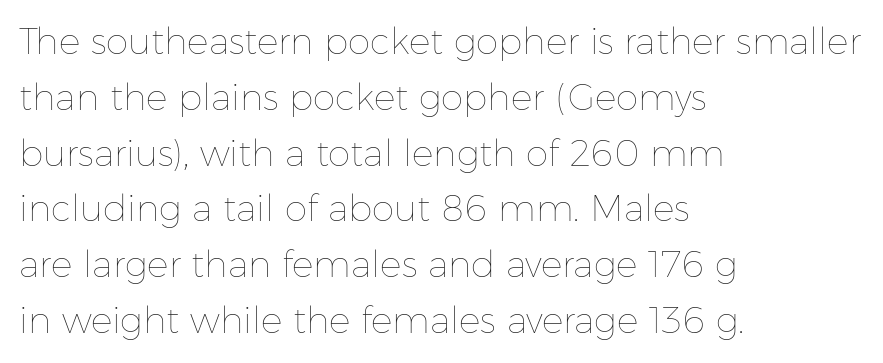
{"italic": "no", "bold": "no", "weight": "thin", "width": "normal", "stroke_contrast": "low", "x_height": "medium", "monospaced": "no", "underline": "no", "align": "left", "line_spacing": "normal", "line_spacing_ratio": 1.55, "letter_spacing": "normal", "letter_spacing_em": 0.0, "glyph_px": 36}
